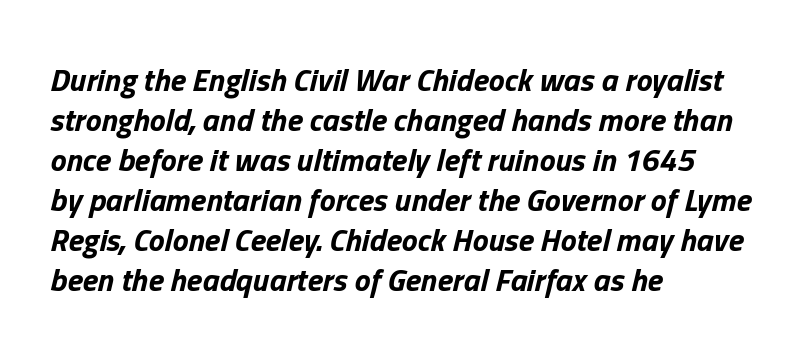
Horizontal alignment here is leftward, the default for most running prose. Leading: standard. This sample has the flowing, uneven cadence of proportional lettering. Posture: slanted. The string is rendered with underlining switched off.
